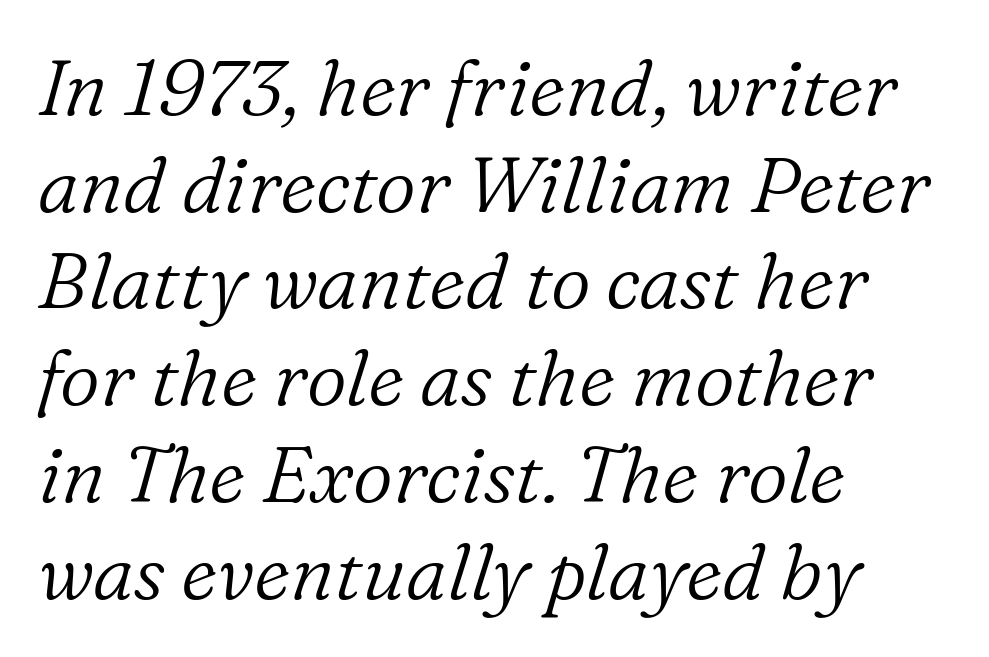
The strokes carry an ordinary text weight at most. Observe the ordinary spacing: letters are neighbours, not strangers. Each line starts at the same left margin while the right side varies. Stroke terminals: seriffed. Underline: absent.
